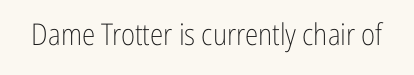
Q: Is the text bold? A: No.
Q: Is the text italic (slanted)? A: No, it is upright.
Q: Is the typeface a serif or a sans-serif typeface? A: Sans-serif.
Q: Is the text underlined? A: No.
Q: Is the spacing between letters normal or unusually wide? A: Normal.
Q: Width (condensed, normal, or wide)? A: Condensed.
Q: Stroke contrast? A: Low.
Q: x-height? A: Medium.
Q: Monospaced? A: No.
